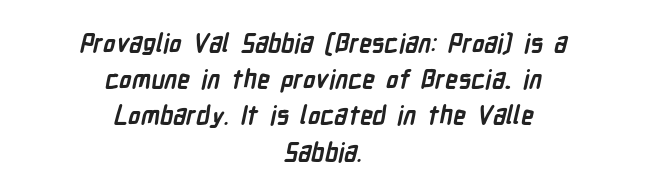
The passage shown has conventional tracking throughout. Plain, unruled lines of type. Heavy, bold letterforms. Compared with typical paragraphs, the rows here are spaced about the same. The compositor balanced each line on the midline.
